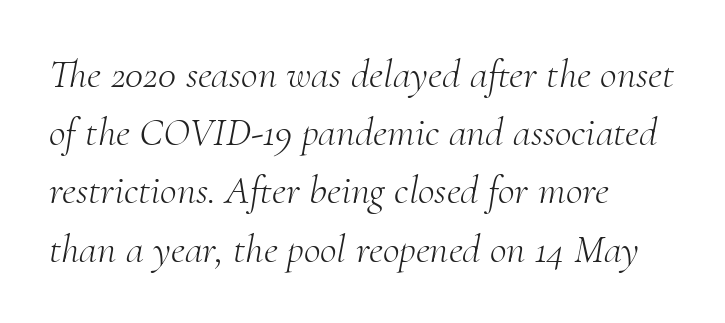
The image shows 41 px light serif type, italic (leaning right); set left-aligned, normal line spacing (1.42x), normal letter spacing, not underlined; medium stroke contrast and a small x-height.
